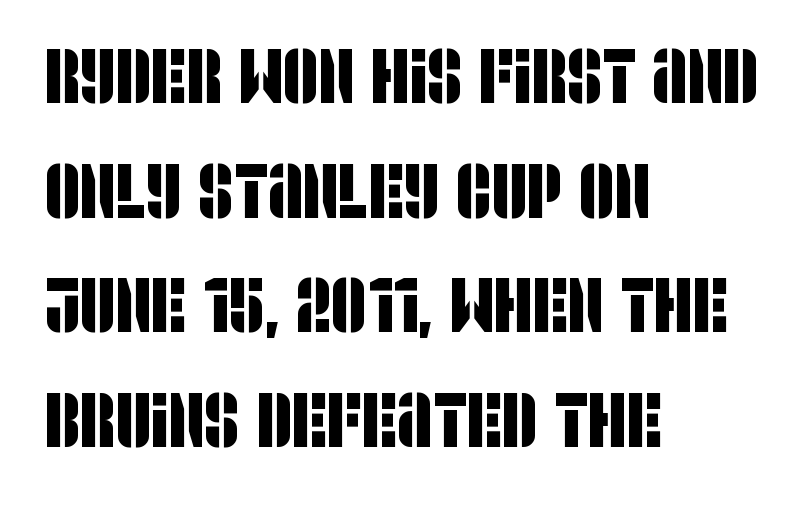
What's the leading like? Ordinary, nothing unusual. Tracking value appears to be zero — textbook default spacing. Has an underline been added? It has not. These lines are composed in type without serifs. Is this a fixed-width face? No — the glyphs have proportional, varying widths.
